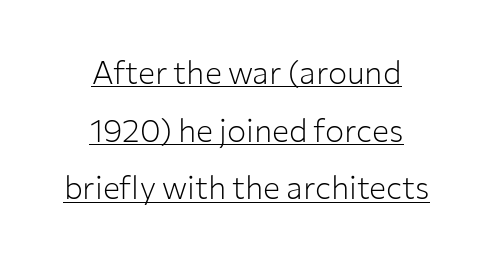
The image shows 32 px light sans-serif type, upright; set centered, line spacing 1.8x, normal letter spacing, underlined; low stroke contrast and a medium x-height.
